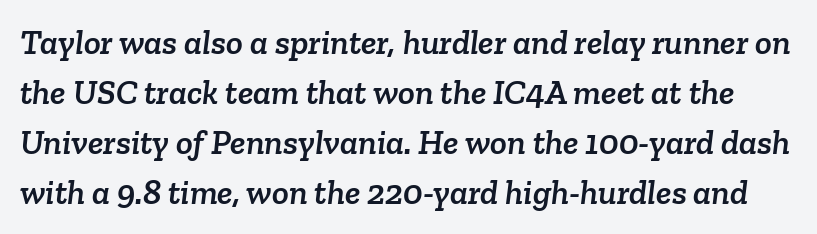
The image shows 35 px serif type; set normal line spacing (1.43x), normal letter spacing, not underlined; low stroke contrast and a medium x-height.
